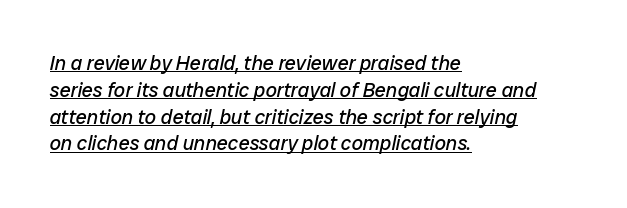
Q: Is the text bold? A: No.
Q: Is the text italic (slanted)? A: Yes, it leans right by about 12 degrees.
Q: Is the text underlined? A: Yes.
Q: How is the paragraph aligned? A: Left-aligned.
Q: Is the spacing between letters normal or unusually wide? A: Normal.
Q: Is the spacing between lines tight, normal or loose? A: Normal.
